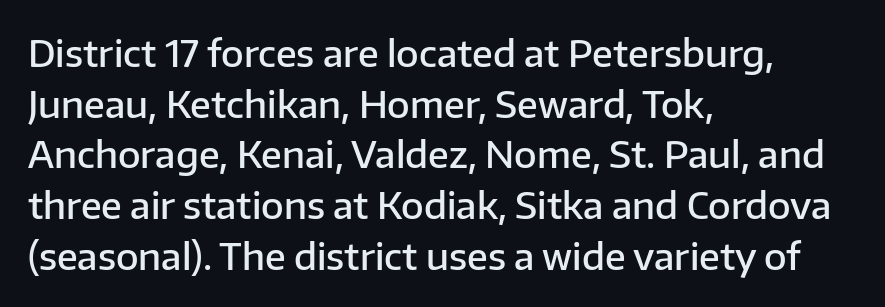
Q: Is the text bold? A: Semi-bold.
Q: Is the text italic (slanted)? A: No, it is upright.
Q: Is the typeface a serif or a sans-serif typeface? A: Sans-serif.
Q: Is the text underlined? A: No.
Q: How is the paragraph aligned? A: Left-aligned.
Q: Is the spacing between letters normal or unusually wide? A: Normal.
Q: Is the spacing between lines tight, normal or loose? A: Normal.
Q: Width (condensed, normal, or wide)? A: Normal.
Q: Stroke contrast? A: Low.
Q: x-height? A: Medium.
Q: Monospaced? A: No.
